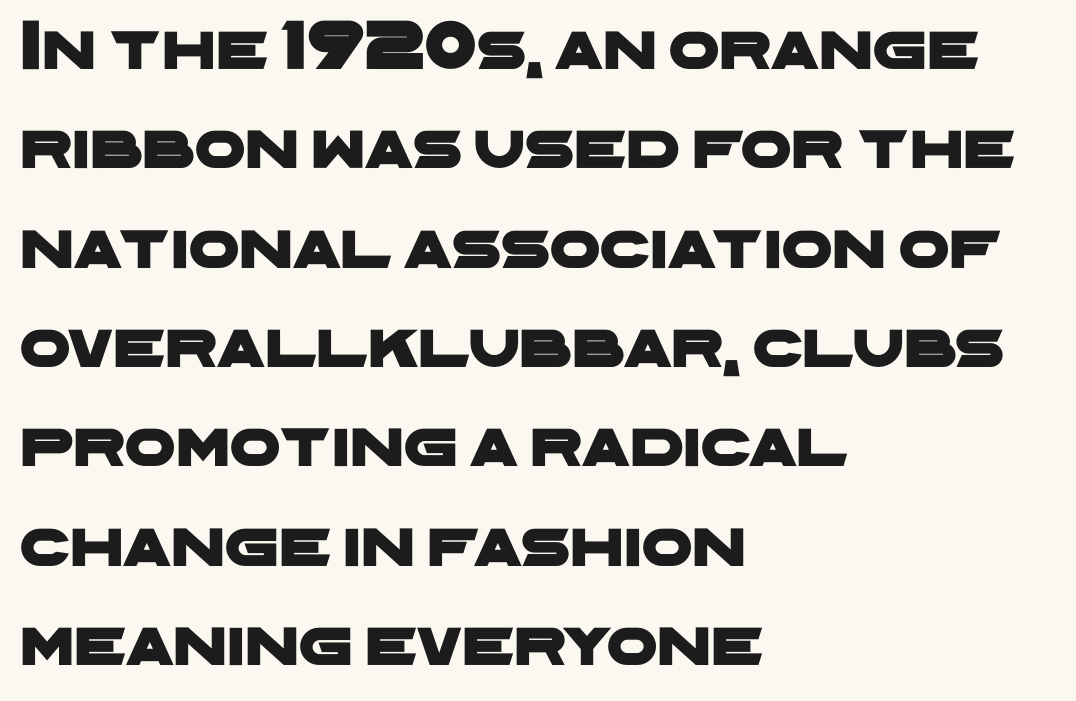
A classic flush-left, rag-right setting is used for this passage. Characters follow at the spacing the type designer built in. Has an underline been added? It has not. These lines are rendered in a variable-pitch font.
